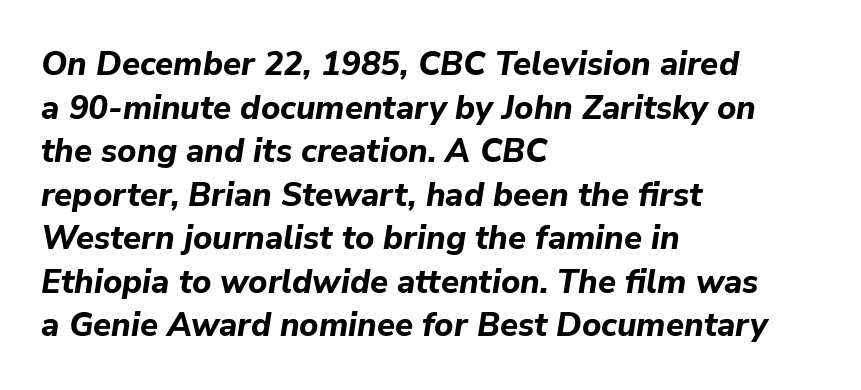
{"italic": "yes", "lean": "right", "slant_degrees": 9, "bold": "yes", "weight": "bold", "width": "normal", "stroke_contrast": "low", "x_height": "medium", "monospaced": "no", "underline": "no", "align": "left", "line_spacing": "normal", "line_spacing_ratio": 1.32, "letter_spacing": "normal", "letter_spacing_em": 0.0, "glyph_px": 33}
